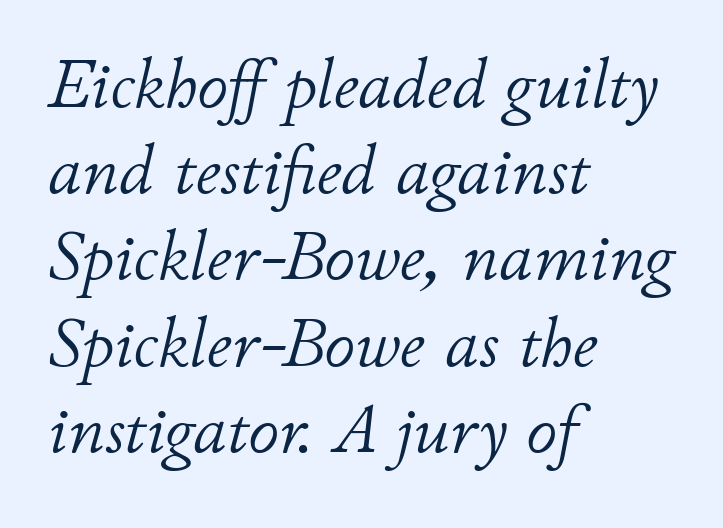
Q: Is the text bold? A: No.
Q: Is the text italic (slanted)? A: Yes, it leans right by about 11 degrees.
Q: Is the text underlined? A: No.
Q: How is the paragraph aligned? A: Left-aligned.
Q: Is the spacing between letters normal or unusually wide? A: Normal.
Q: Is the spacing between lines tight, normal or loose? A: Normal.
Q: Width (condensed, normal, or wide)? A: Normal.
Q: Stroke contrast? A: Low.
Q: x-height? A: Small.
Q: Monospaced? A: No.
